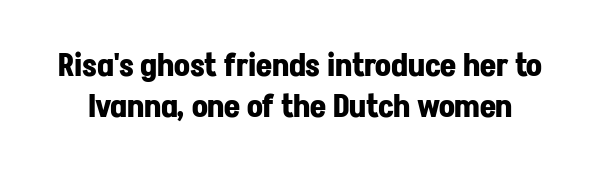
{"serif": "no", "italic": "no", "bold": "yes", "weight": "bold", "width": "normal", "stroke_contrast": "low", "x_height": "medium", "monospaced": "no", "underline": "no", "line_spacing": "normal", "line_spacing_ratio": 1.31, "letter_spacing": "normal", "letter_spacing_em": 0.0, "glyph_px": 31}
